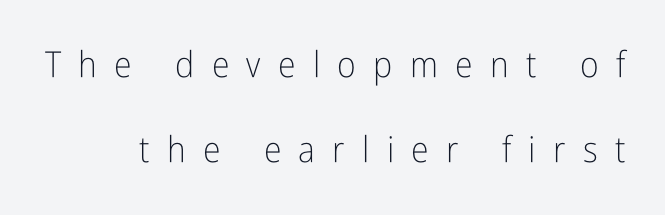
{"serif": "no", "italic": "no", "bold": "no", "weight": "light", "width": "condensed", "stroke_contrast": "low", "x_height": "medium", "monospaced": "no", "underline": "no", "align": "right", "line_spacing": "loose", "line_spacing_ratio": 2.36, "letter_spacing": "wide", "letter_spacing_em": 0.48, "glyph_px": 36}
